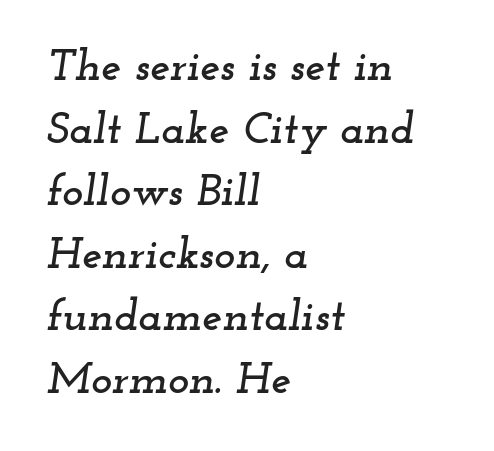
{"serif": "yes", "italic": "yes", "lean": "right", "slant_degrees": 12, "width": "wide", "stroke_contrast": "low", "x_height": "small", "monospaced": "no", "underline": "no", "align": "left", "line_spacing": "normal", "line_spacing_ratio": 1.39, "letter_spacing": "normal", "letter_spacing_em": 0.0, "glyph_px": 45}
